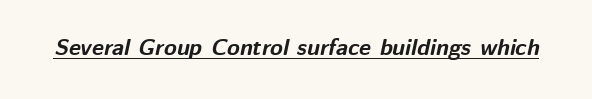
The image shows 23 px bold type, italic (leaning right); set normal letter spacing, underlined.
